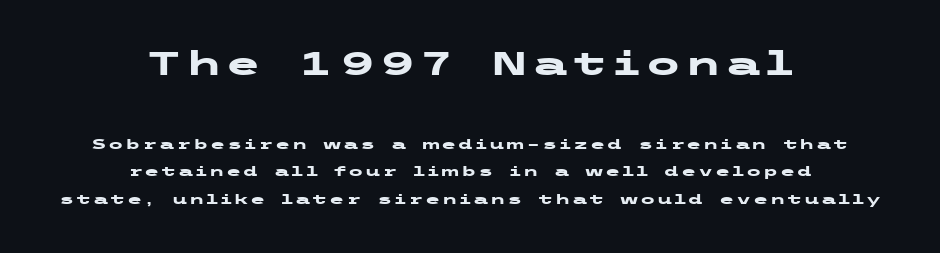
{"serif": "no", "italic": "no", "bold": "yes", "weight": "heavy", "width": "wide", "stroke_contrast": "low", "x_height": "medium", "underline": "no", "align": "center", "line_spacing": "loose", "line_spacing_ratio": 1.98, "larger_block": "first", "size_ratio": 2.36, "glyph_px": 33}
